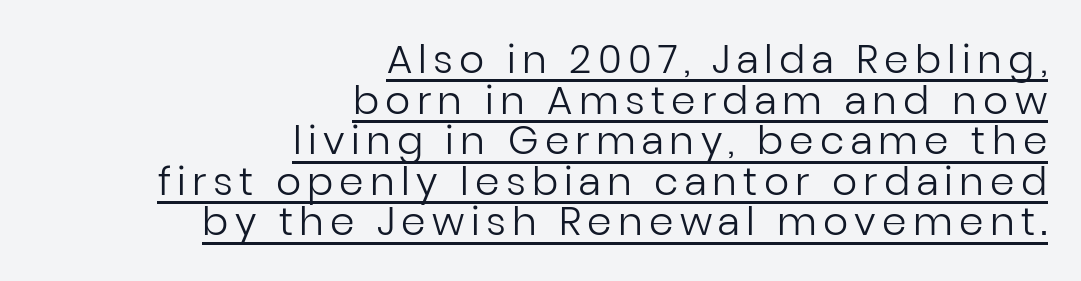
Nothing sits at the stroke ends, so this counts as sans-serif. The axis of the letterforms is exactly vertical. The paragraph shown leans on its right margin. These lines are rendered in a variable-pitch font.
